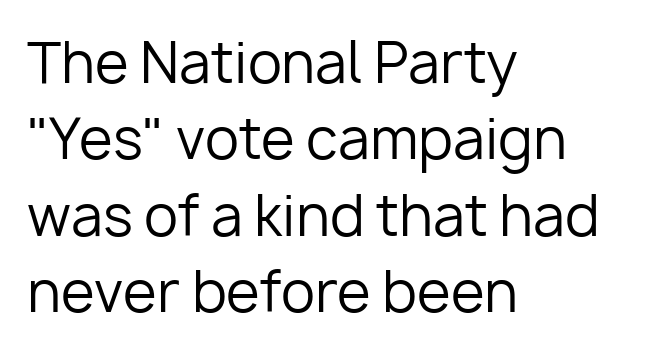
{"serif": "no", "italic": "no", "bold": "no", "weight": "regular", "width": "normal", "stroke_contrast": "low", "x_height": "medium", "monospaced": "no", "underline": "no", "align": "left", "line_spacing": "normal", "line_spacing_ratio": 1.39, "letter_spacing": "normal", "letter_spacing_em": 0.0, "glyph_px": 55}
